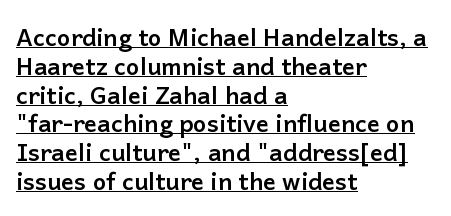
Q: Is the text bold? A: Yes.
Q: Is the text italic (slanted)? A: No, it is upright.
Q: Is the text underlined? A: Yes.
Q: How is the paragraph aligned? A: Left-aligned.
Q: Is the spacing between letters normal or unusually wide? A: Normal.
